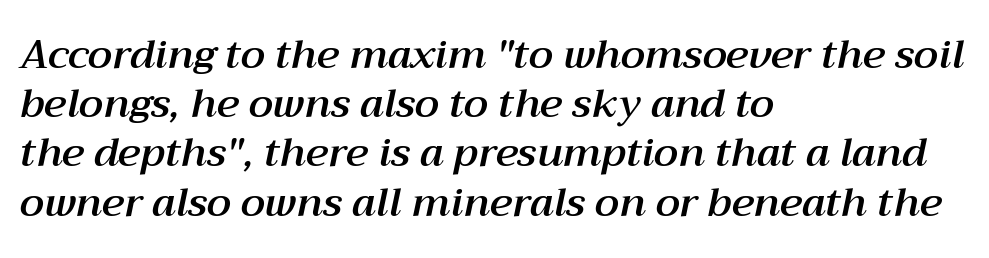
{"italic": "yes", "lean": "right", "slant_degrees": 12, "width": "normal", "stroke_contrast": "medium", "x_height": "medium", "monospaced": "no", "underline": "no", "align": "left", "line_spacing_ratio": 1.23, "letter_spacing": "normal", "letter_spacing_em": 0.0, "glyph_px": 40}
